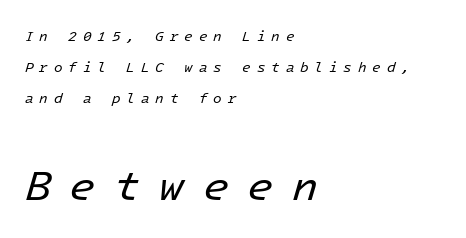
{"italic": "yes", "lean": "right", "slant_degrees": 16, "bold": "no", "weight": "regular", "width": "normal", "stroke_contrast": "low", "x_height": "medium", "monospaced": "yes", "underline": "no", "align": "left", "line_spacing": "loose", "line_spacing_ratio": 2.22, "letter_spacing": "wide", "letter_spacing_em": 0.42, "larger_block": "second", "size_ratio": 3.07, "glyph_px": 43}
